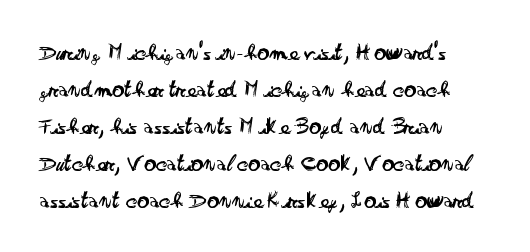
The image shows 24 px text type, upright; set left-aligned, normal line spacing (1.54x), normal letter spacing, not underlined.
